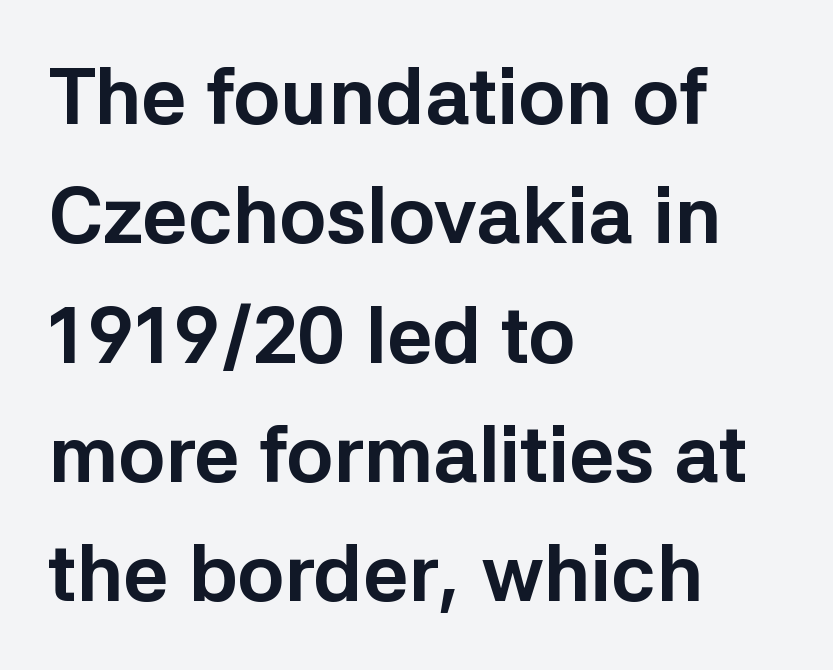
What weight is shown? A full bold with thick strokes. The glyphs in this specimen are sans serif. Spacing verdict: proportional, widths tailored to each character. Nobody touched the tracking dial on this one. A classic flush-left, rag-right setting is used for this passage.
